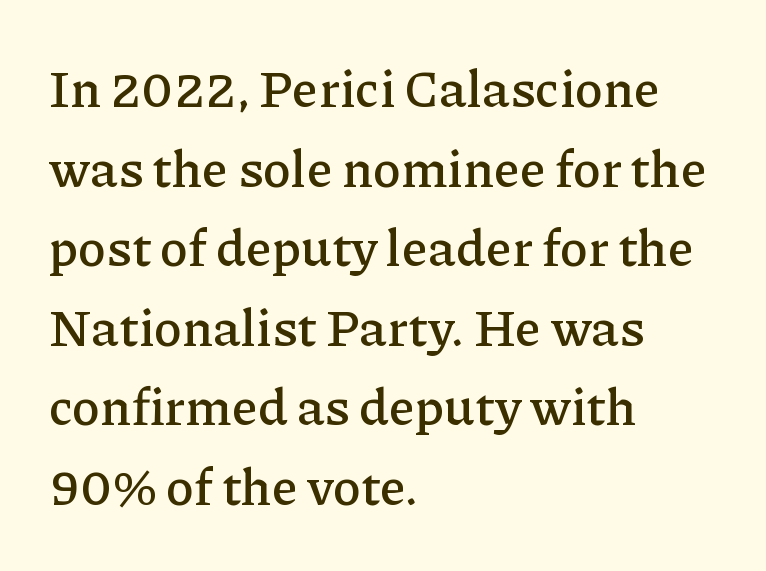
Q: Is the text italic (slanted)? A: No, it is upright.
Q: Is the typeface a serif or a sans-serif typeface? A: Serif.
Q: Is the text underlined? A: No.
Q: How is the paragraph aligned? A: Left-aligned.
Q: Is the spacing between letters normal or unusually wide? A: Normal.
Q: Is the spacing between lines tight, normal or loose? A: Normal.
Q: Width (condensed, normal, or wide)? A: Normal.
Q: Stroke contrast? A: Low.
Q: x-height? A: Medium.
Q: Monospaced? A: No.
